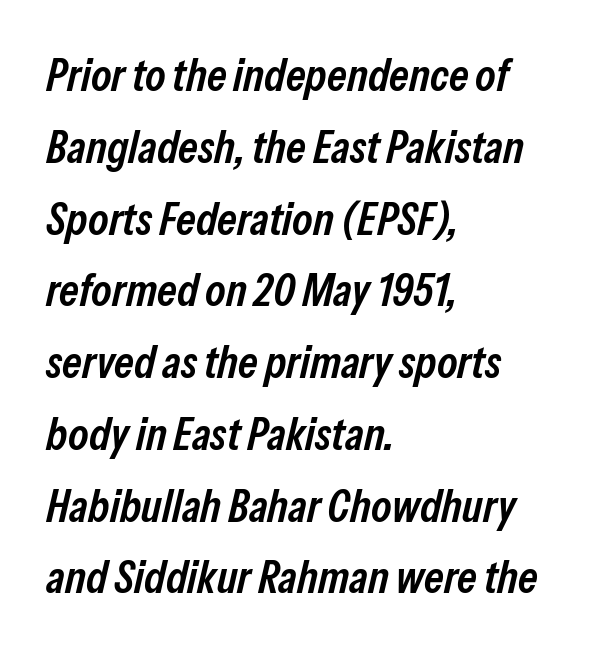
The rag falls on the right side of this text block. Check under the words: just untouched page. These lines keep a tight, regular rhythm from letter to letter. You could not count columns in this text — the font is proportionally spaced. The axis of the letterforms is tilted away from vertical.
